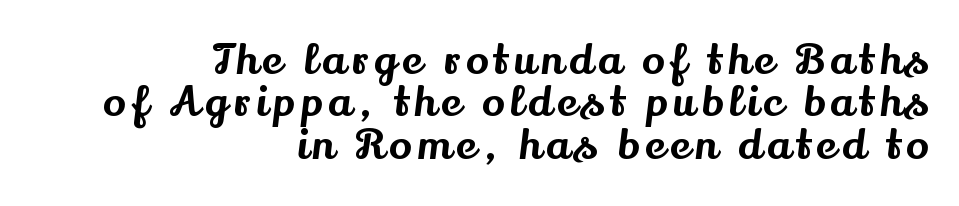
Right-aligned paragraph, ragged on the left. Words float on clear page, feet unadorned. This sample has the flowing, uneven cadence of proportional lettering. Each letter's strokes conclude with small projecting serifs.
